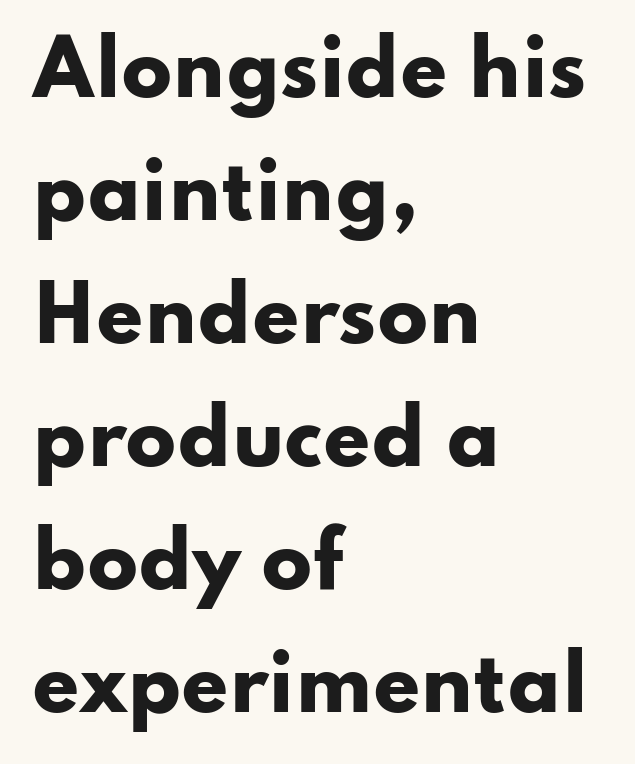
Q: Is the text bold? A: Yes.
Q: Is the text italic (slanted)? A: No, it is upright.
Q: Is the typeface a serif or a sans-serif typeface? A: Sans-serif.
Q: Is the text underlined? A: No.
Q: How is the paragraph aligned? A: Left-aligned.
Q: Is the spacing between letters normal or unusually wide? A: Normal.
Q: Is the spacing between lines tight, normal or loose? A: Normal.
Q: Width (condensed, normal, or wide)? A: Wide.
Q: Stroke contrast? A: Low.
Q: x-height? A: Small.
Q: Monospaced? A: No.
